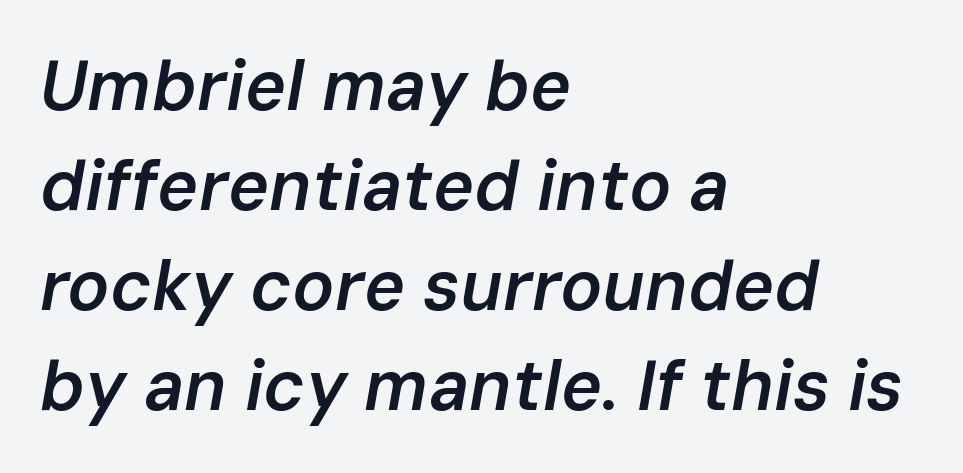
{"italic": "yes", "lean": "right", "slant_degrees": 10, "bold": "semi", "weight": "semibold", "width": "normal", "stroke_contrast": "low", "x_height": "medium", "monospaced": "no", "underline": "no", "align": "left", "line_spacing": "normal", "line_spacing_ratio": 1.43, "letter_spacing": "normal", "letter_spacing_em": 0.0, "glyph_px": 70}
